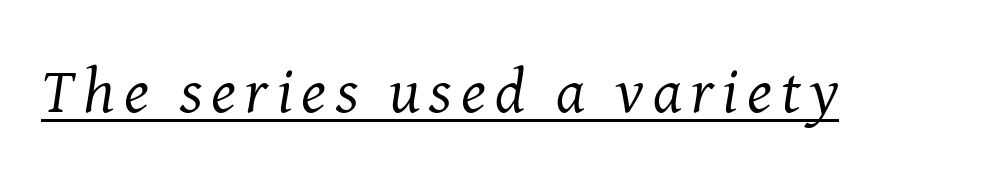
{"serif": "yes", "italic": "yes", "lean": "right", "slant_degrees": 8, "bold": "no", "weight": "regular", "width": "normal", "stroke_contrast": "medium", "x_height": "medium", "monospaced": "no", "underline": "yes", "glyph_px": 64}
